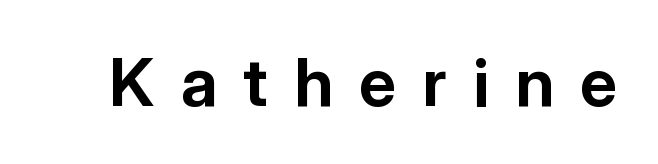
Q: Is the text bold? A: Yes.
Q: Is the text italic (slanted)? A: No, it is upright.
Q: Is the typeface a serif or a sans-serif typeface? A: Sans-serif.
Q: Is the text underlined? A: No.
Q: Is the spacing between letters normal or unusually wide? A: Unusually wide.
Q: Width (condensed, normal, or wide)? A: Normal.
Q: Stroke contrast? A: Low.
Q: x-height? A: Medium.
Q: Monospaced? A: No.
